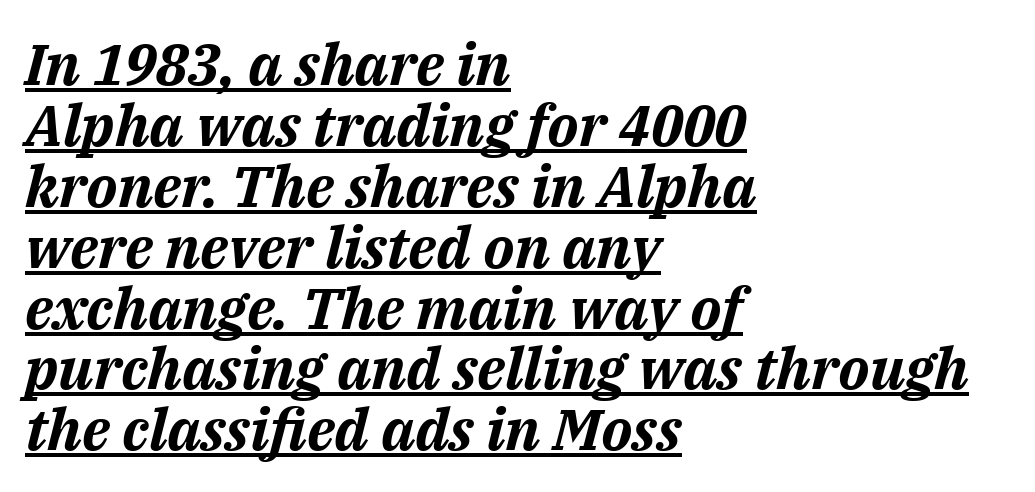
Q: Is the text bold? A: Yes.
Q: Is the text italic (slanted)? A: Yes, it leans right by about 14 degrees.
Q: Is the text underlined? A: Yes.
Q: How is the paragraph aligned? A: Left-aligned.
Q: Is the spacing between letters normal or unusually wide? A: Normal.
Q: Is the spacing between lines tight, normal or loose? A: Tight.
Q: Width (condensed, normal, or wide)? A: Normal.
Q: Stroke contrast? A: Medium.
Q: x-height? A: Medium.
Q: Monospaced? A: No.
